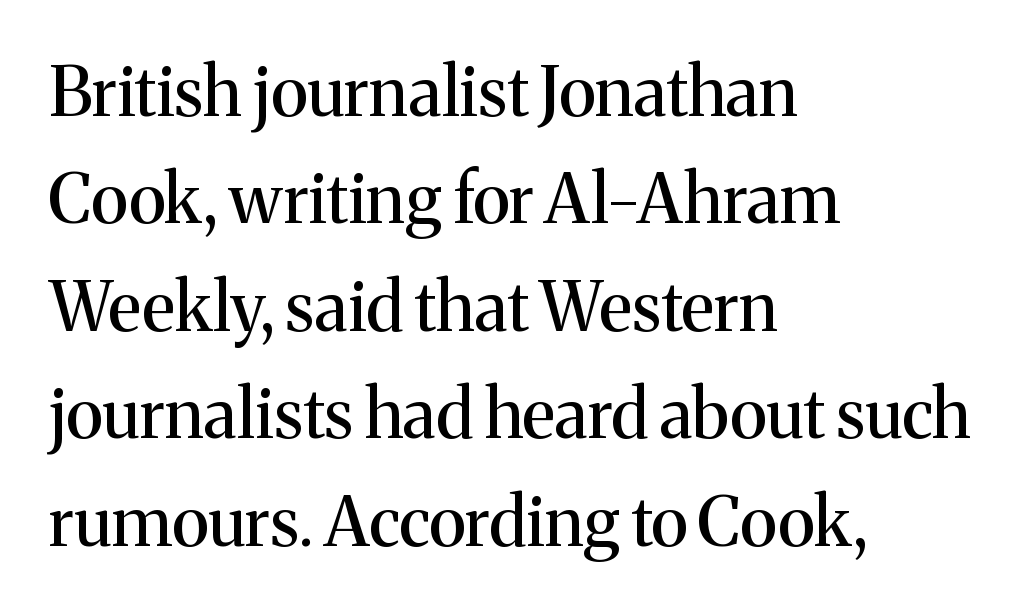
{"serif": "yes", "italic": "no", "width": "normal", "stroke_contrast": "medium", "x_height": "medium", "monospaced": "no", "underline": "no", "align": "left", "line_spacing": "normal", "line_spacing_ratio": 1.58, "letter_spacing": "normal", "letter_spacing_em": 0.0, "glyph_px": 68}
